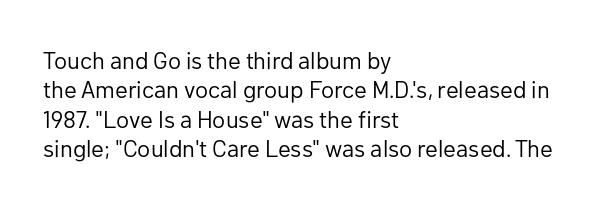
Q: Is the text bold? A: No.
Q: Is the text italic (slanted)? A: No, it is upright.
Q: Is the text underlined? A: No.
Q: How is the paragraph aligned? A: Left-aligned.
Q: Is the spacing between letters normal or unusually wide? A: Normal.
